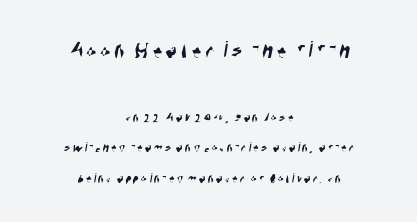
{"underline": "no", "align": "center", "line_spacing": "loose", "line_spacing_ratio": 2.18, "larger_block": "first", "size_ratio": 1.71, "glyph_px": 24}
